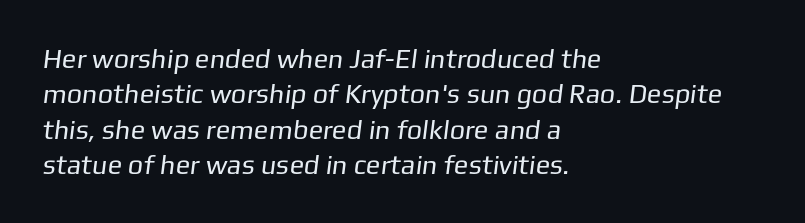
{"bold": "no", "underline": "no", "align": "left", "line_spacing": "normal", "line_spacing_ratio": 1.31, "letter_spacing": "normal", "letter_spacing_em": 0.0, "glyph_px": 27}
